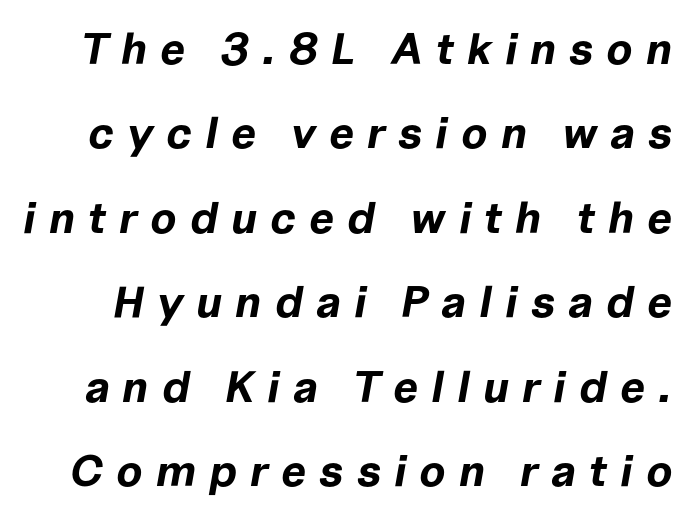
The image shows 44 px bold type, italic (leaning right); set loose line spacing (1.92x), unusually wide letter spacing (+0.3 em), not underlined; low stroke contrast and a medium x-height.
